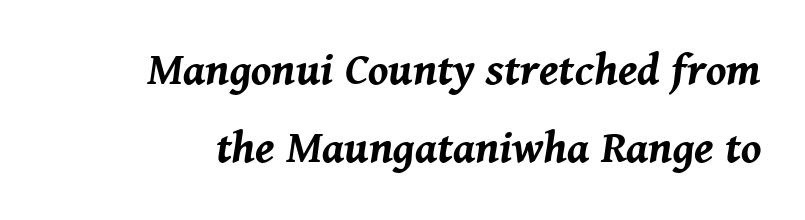
Q: Is the text bold? A: Yes.
Q: Is the text italic (slanted)? A: Yes, it leans right by about 8 degrees.
Q: Is the text underlined? A: No.
Q: Is the spacing between letters normal or unusually wide? A: Normal.
Q: Width (condensed, normal, or wide)? A: Normal.
Q: Stroke contrast? A: Medium.
Q: x-height? A: Medium.
Q: Monospaced? A: No.
